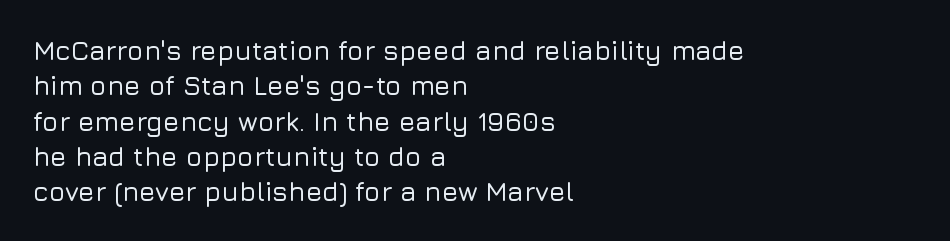
Q: Is the text italic (slanted)? A: No, it is upright.
Q: Is the text underlined? A: No.
Q: How is the paragraph aligned? A: Left-aligned.
Q: Is the spacing between letters normal or unusually wide? A: Normal.
Q: Is the spacing between lines tight, normal or loose? A: Normal.
